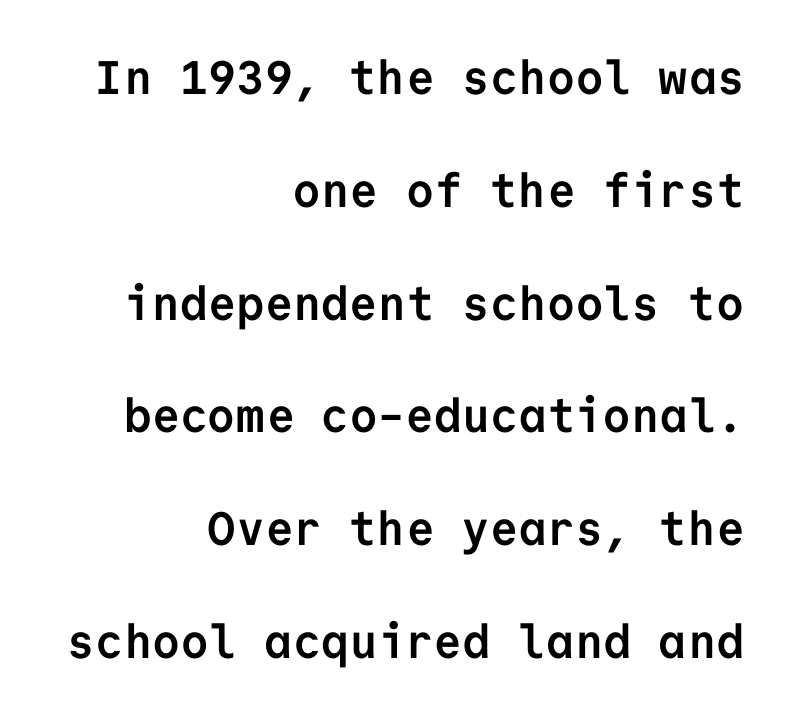
The image shows 47 px semibold sans-serif type, upright, monospaced; set right-aligned, loose line spacing (2.4x), normal letter spacing, not underlined; low stroke contrast and a medium x-height.
